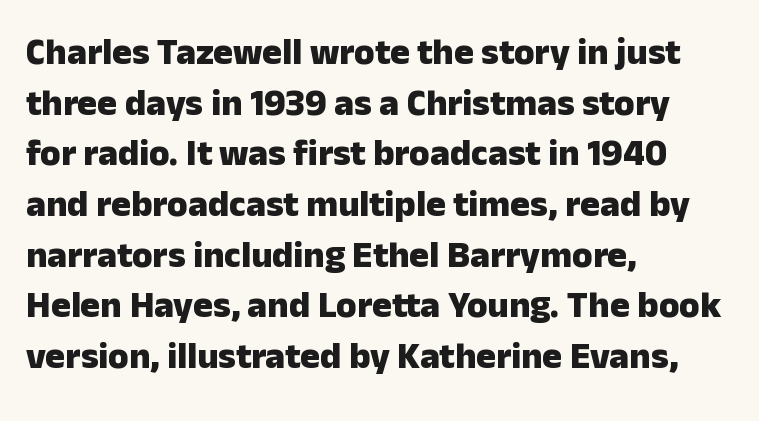
{"serif": "no", "italic": "no", "bold": "yes", "weight": "heavy", "width": "normal", "stroke_contrast": "low", "x_height": "medium", "monospaced": "no", "underline": "no", "align": "left", "line_spacing": "normal", "line_spacing_ratio": 1.37, "letter_spacing": "normal", "letter_spacing_em": 0.0, "glyph_px": 37}
